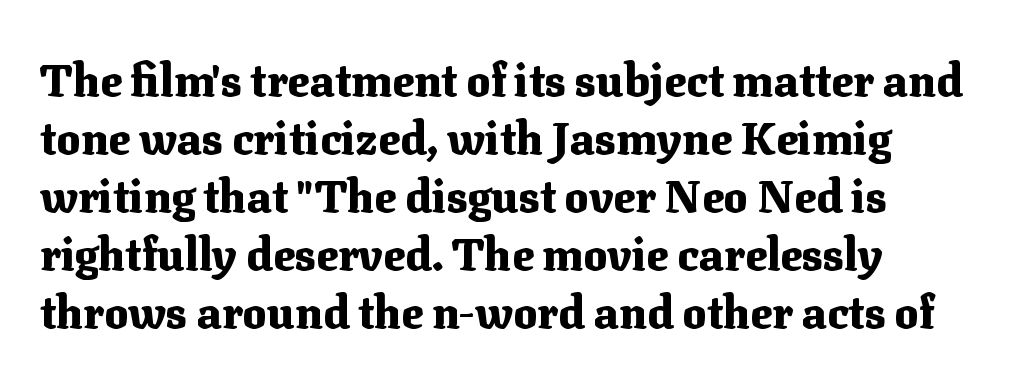
Students, observe: this is what conventionally led text looks like. The tracking reads as untouched default to a designer's eye. Classification — serif. Words float on clear page, feet unadorned. This rendering uses left alignment, leaving the right contour irregular.
